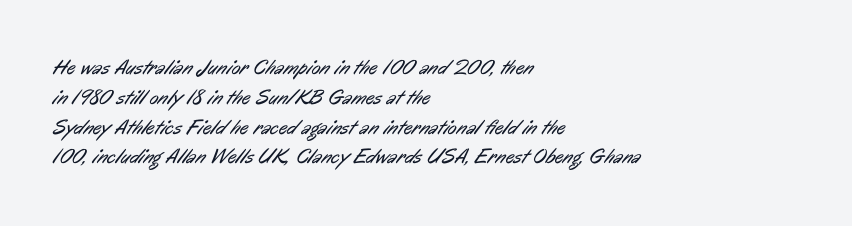
Q: Is the text bold? A: No.
Q: Is the text underlined? A: No.
Q: How is the paragraph aligned? A: Left-aligned.
Q: Is the spacing between letters normal or unusually wide? A: Normal.
Q: Is the spacing between lines tight, normal or loose? A: Normal.
